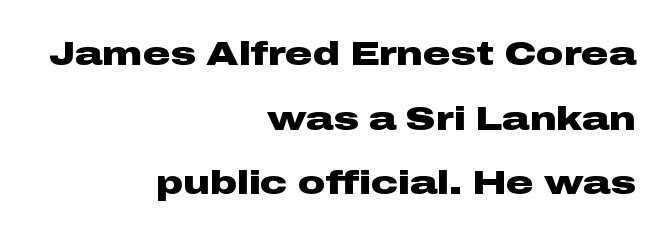
Unlike a traditional serif, this face leaves its strokes unadorned. In terms of posture, this sample is upright. Does the weight exceed regular? Yes, all the way to bold. Notice how the passage keeps a crisp vertical edge on the right only. There is no visible air inserted between adjacent glyphs.
